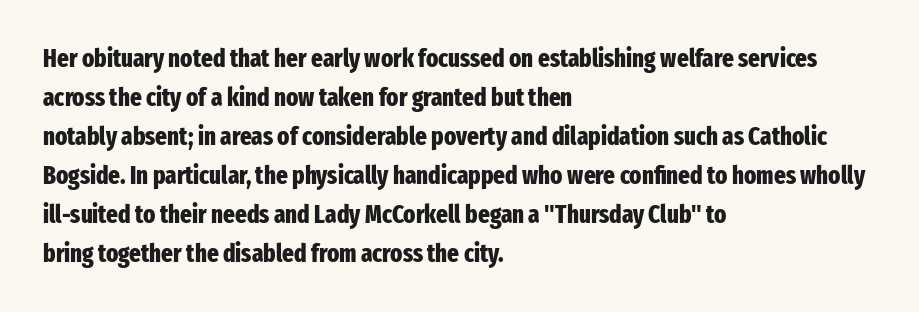
{"italic": "no", "bold": "yes", "underline": "no", "align": "left", "line_spacing": "normal", "line_spacing_ratio": 1.56, "letter_spacing": "normal", "letter_spacing_em": 0.0, "glyph_px": 25}
